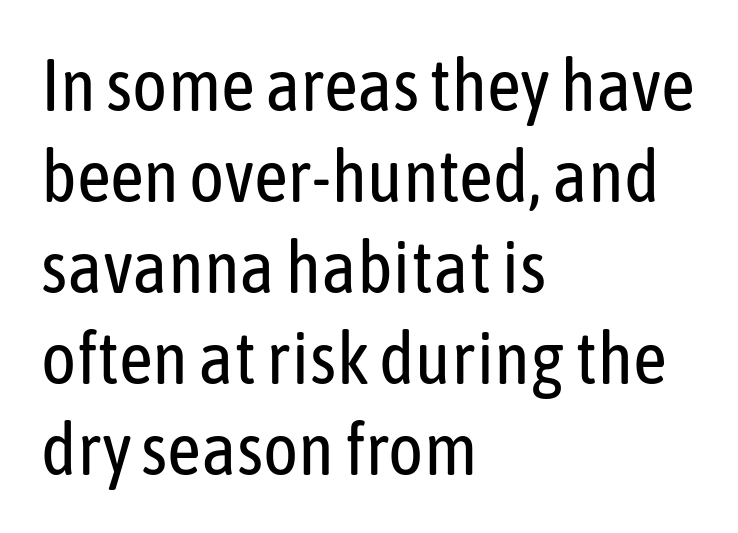
{"serif": "no", "italic": "no", "bold": "no", "weight": "regular", "width": "condensed", "stroke_contrast": "low", "x_height": "medium", "monospaced": "no", "underline": "no", "align": "left", "line_spacing_ratio": 1.23, "letter_spacing": "normal", "letter_spacing_em": 0.0, "glyph_px": 74}
